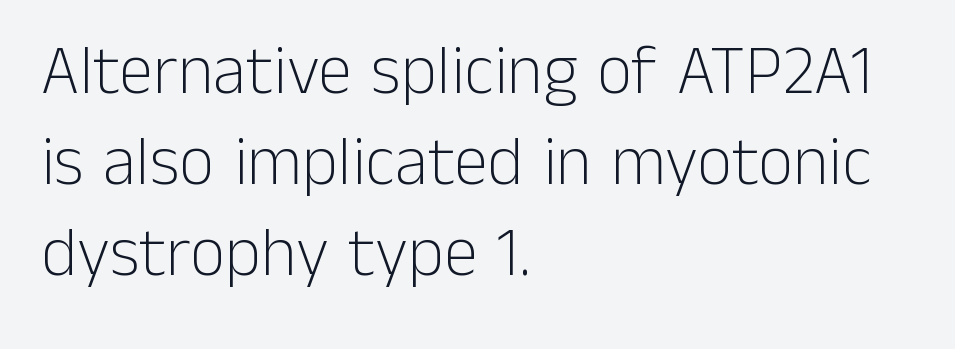
{"serif": "no", "italic": "no", "bold": "no", "weight": "light", "width": "normal", "stroke_contrast": "low", "x_height": "medium", "monospaced": "no", "underline": "no", "align": "left", "line_spacing": "normal", "line_spacing_ratio": 1.32, "letter_spacing": "normal", "letter_spacing_em": 0.0, "glyph_px": 69}
